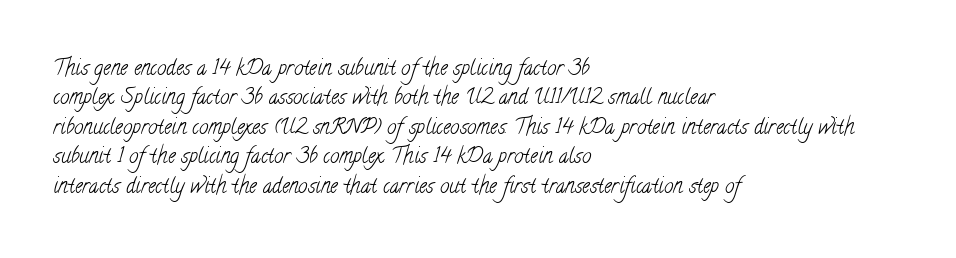
The image shows 21 px text type; set left-aligned, normal line spacing (1.4x), normal letter spacing, not underlined.
